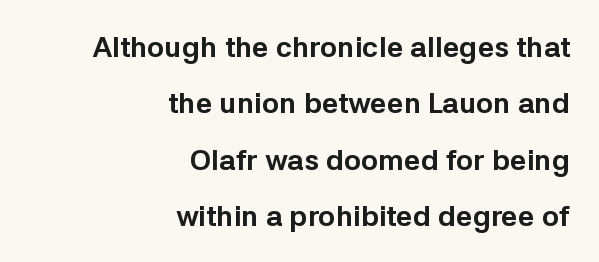
Loosely led — the rows are spread out. How are the letters spaced? Ordinarily, with no added tracking. Ordinary non-slanted type is in use. Nothing sits at the stroke ends, so this counts as sans-serif. Descenders hang freely into open space. Plenty of ink on the page — the face is bold.
